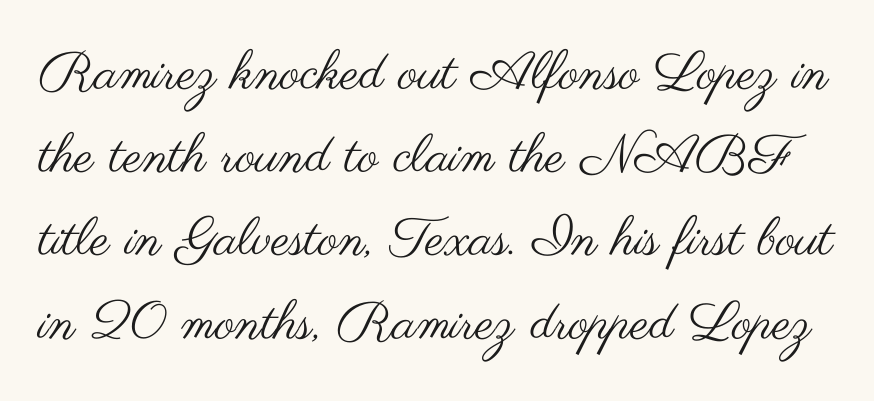
Q: Is the text bold? A: No.
Q: Is the text italic (slanted)? A: Yes.
Q: Is the typeface a serif or a sans-serif typeface? A: Sans-serif.
Q: Is the text underlined? A: No.
Q: Is the spacing between letters normal or unusually wide? A: Normal.
Q: Is the spacing between lines tight, normal or loose? A: Normal.
Q: Width (condensed, normal, or wide)? A: Wide.
Q: Stroke contrast? A: Medium.
Q: x-height? A: Small.
Q: Monospaced? A: No.
